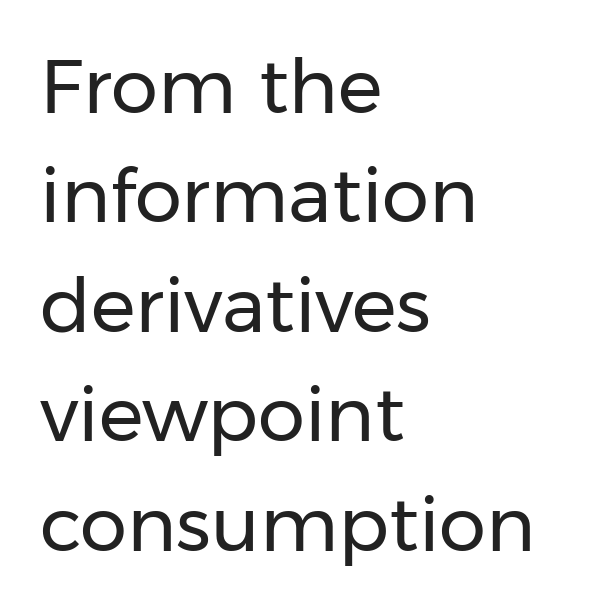
In terms of posture, this sample is upright. On a weight scale, this lands at 450 or below. Between one letter and the next there's only the usual sliver of space. Successive baselines arrive at the customary interval.
